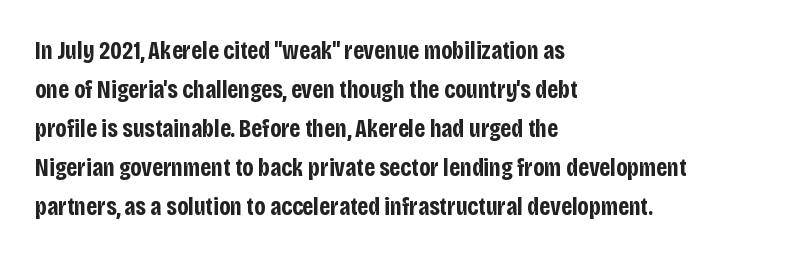
The image shows 25 px bold type, upright; set left-aligned, normal line spacing (1.56x), normal letter spacing, not underlined.
